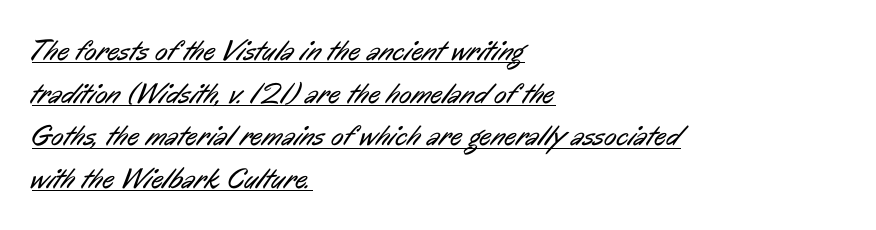
{"serif": "no", "bold": "no", "weight": "regular", "width": "condensed", "stroke_contrast": "low", "x_height": "medium", "monospaced": "no", "underline": "yes", "align": "left", "line_spacing": "normal", "line_spacing_ratio": 1.47, "letter_spacing": "normal", "letter_spacing_em": 0.0, "glyph_px": 29}
